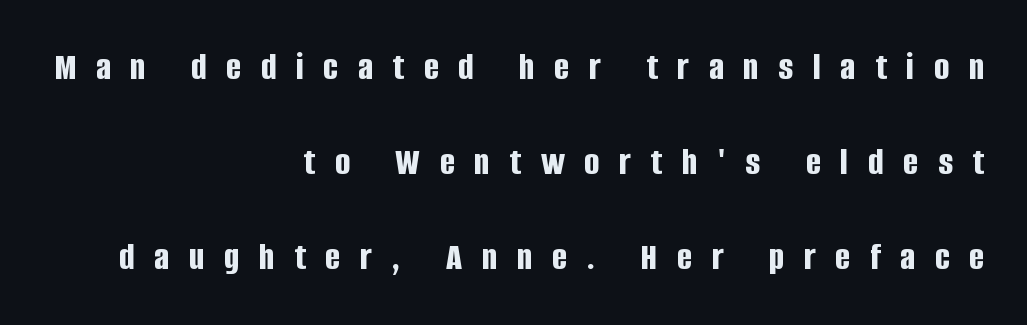
Q: Is the text bold? A: Yes.
Q: Is the text italic (slanted)? A: No, it is upright.
Q: Is the typeface a serif or a sans-serif typeface? A: Sans-serif.
Q: Is the text underlined? A: No.
Q: How is the paragraph aligned? A: Right-aligned.
Q: Is the spacing between letters normal or unusually wide? A: Unusually wide.
Q: Is the spacing between lines tight, normal or loose? A: Loose.
Q: Width (condensed, normal, or wide)? A: Condensed.
Q: Stroke contrast? A: Low.
Q: x-height? A: Large.
Q: Monospaced? A: No.
